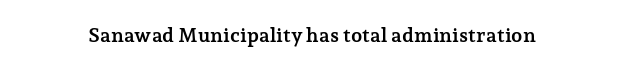
The rendering keeps characters at their native spacing. Underlining? Definitely not there. Nope, not italic — everything's standing straight. Set as a true bold cut, around the 700 mark.
